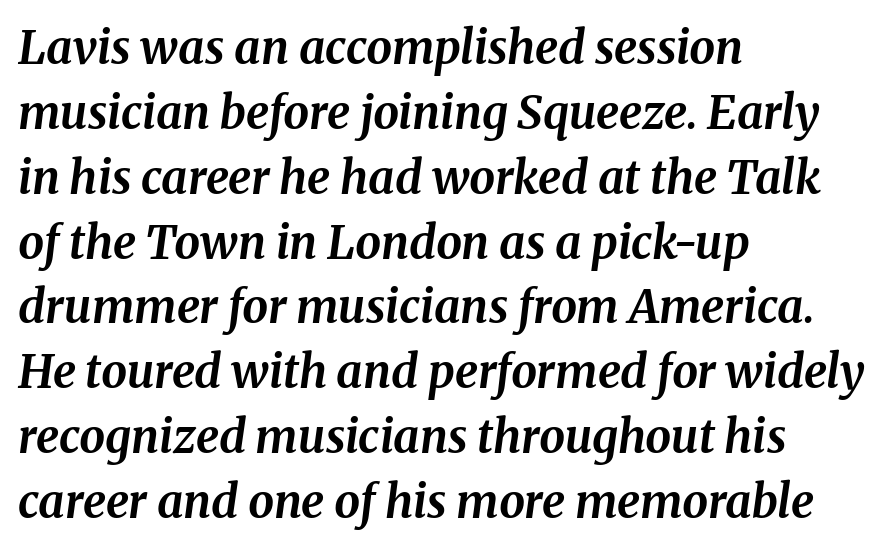
The image shows 46 px bold type, italic (leaning right); set left-aligned, normal line spacing (1.41x), normal letter spacing, not underlined; medium stroke contrast and a medium x-height.
